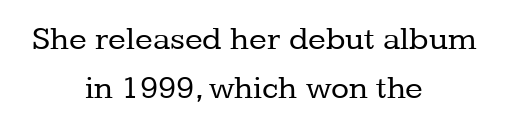
The image shows 33 px regular-weight serif type, upright; set centered, normal line spacing (1.48x), normal letter spacing, not underlined; low stroke contrast and a medium x-height.
